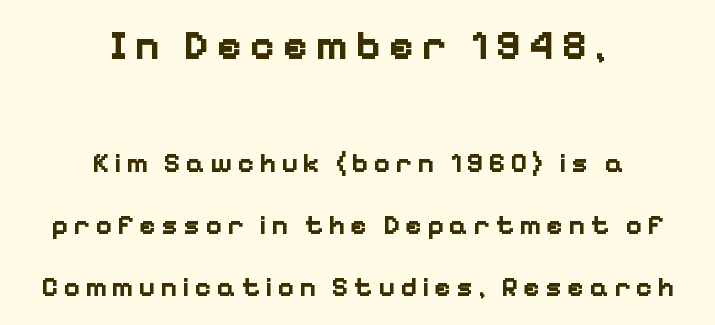
{"serif": "no", "italic": "no", "bold": "yes", "weight": "bold", "width": "normal", "stroke_contrast": "low", "x_height": "medium", "monospaced": "no", "underline": "no", "align": "center", "line_spacing": "loose", "line_spacing_ratio": 2.21, "larger_block": "first", "size_ratio": 1.5, "glyph_px": 42}
